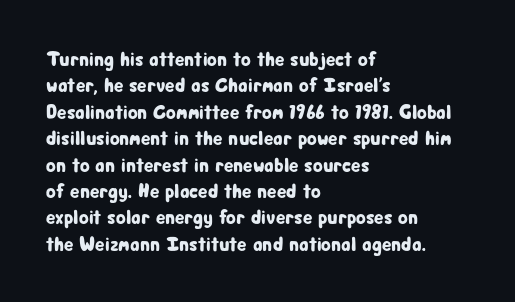
Q: Is the text italic (slanted)? A: No, it is upright.
Q: Is the text underlined? A: No.
Q: How is the paragraph aligned? A: Left-aligned.
Q: Is the spacing between letters normal or unusually wide? A: Normal.
Q: Is the spacing between lines tight, normal or loose? A: Normal.
